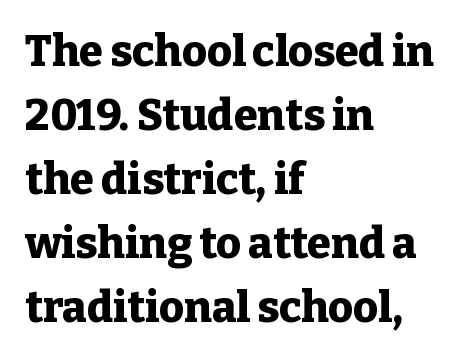
The image shows 43 px heavy serif type, upright; set left-aligned, normal line spacing (1.49x), normal letter spacing, not underlined; low stroke contrast and a medium x-height.
